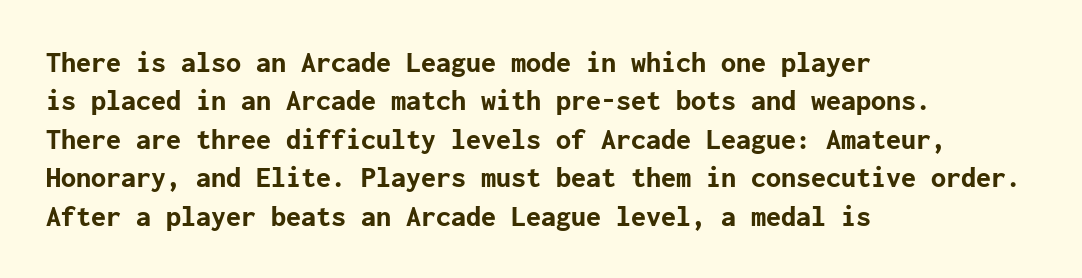
The image shows 30 px bold sans-serif type, upright; set left-aligned, normal line spacing (1.28x), normal letter spacing, not underlined; low stroke contrast and a medium x-height.
